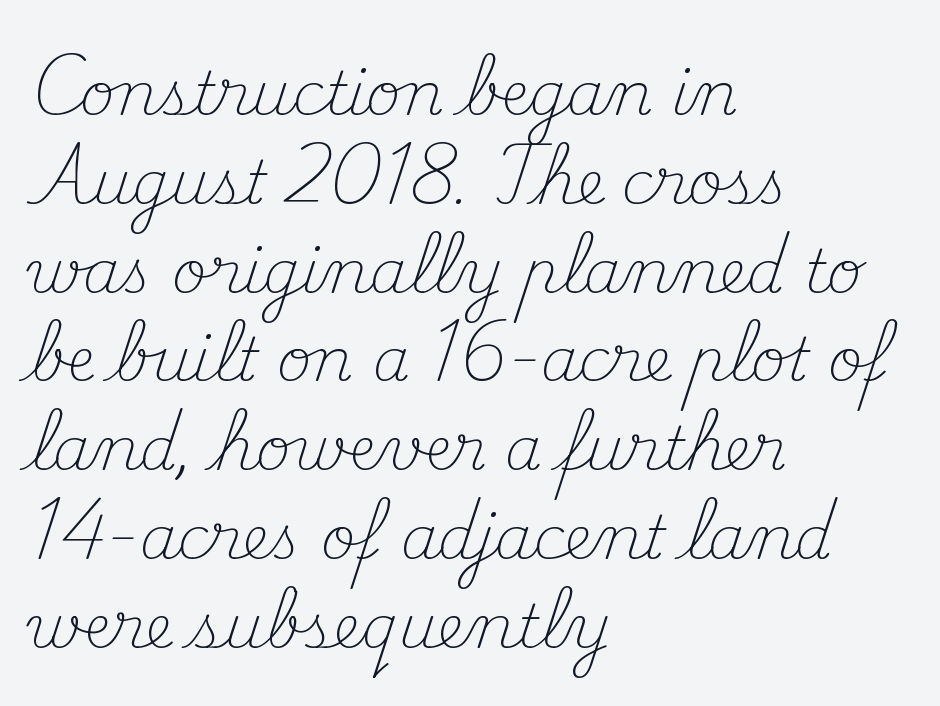
{"serif": "yes", "bold": "no", "weight": "light", "width": "normal", "stroke_contrast": "medium", "x_height": "small", "monospaced": "no", "underline": "no", "align": "left", "line_spacing": "normal", "line_spacing_ratio": 1.48, "letter_spacing": "normal", "letter_spacing_em": 0.0, "glyph_px": 60}
